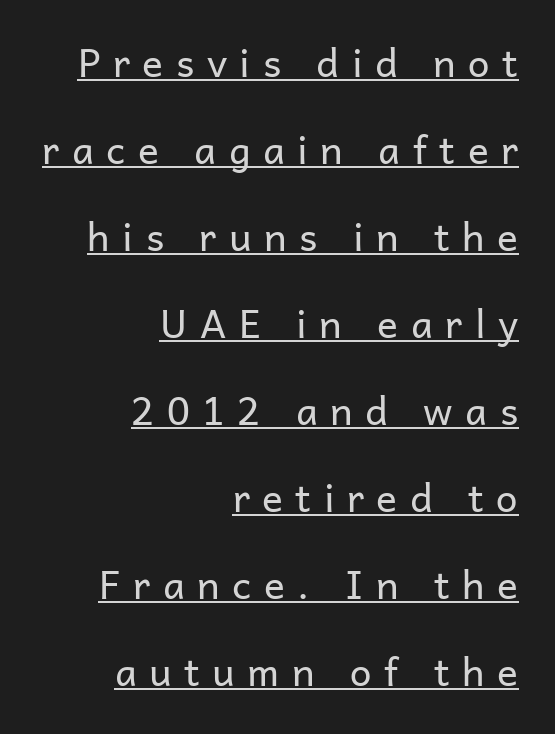
{"serif": "no", "italic": "no", "bold": "no", "weight": "regular", "width": "normal", "stroke_contrast": "low", "x_height": "medium", "monospaced": "no", "underline": "yes", "align": "right", "line_spacing": "loose", "line_spacing_ratio": 2.23, "letter_spacing": "wide", "letter_spacing_em": 0.32, "glyph_px": 39}
